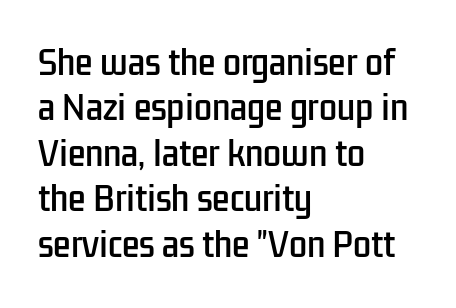
The face used here is proportionally spaced, like ordinary book or web type. Quick note: interline space is typical. This is sans-serif lettering, the kind often seen on screens and signage. Upright lettering throughout. Every row of glyphs begins at an identical x-position on the left.
